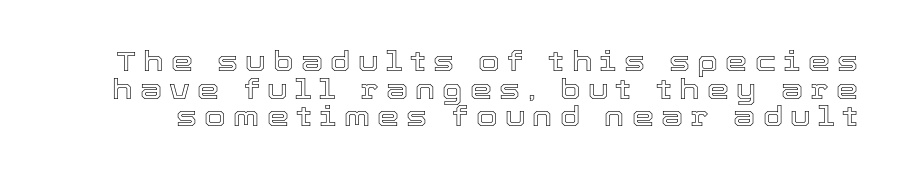
{"italic": "no", "width": "normal", "x_height": "medium", "monospaced": "no", "underline": "no", "line_spacing": "tight", "line_spacing_ratio": 0.99, "letter_spacing": "wide", "letter_spacing_em": 0.26, "glyph_px": 28}
